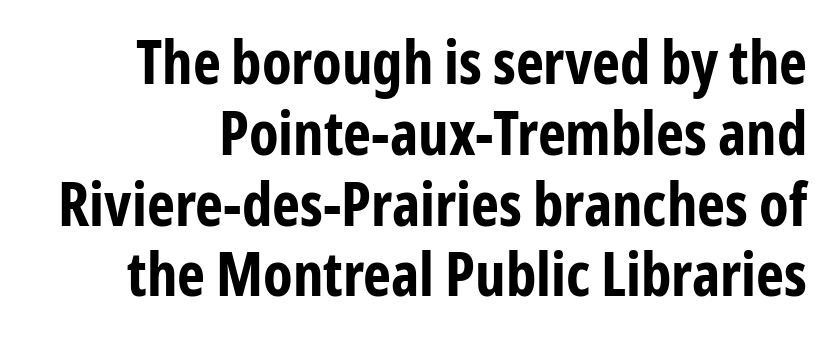
No extra tracking has been applied to these lines. Weight: bold. Characters remain perfectly vertical along every line. The area under the type is left untouched. Here the designer chose a conventional face with non-uniform glyph widths.
